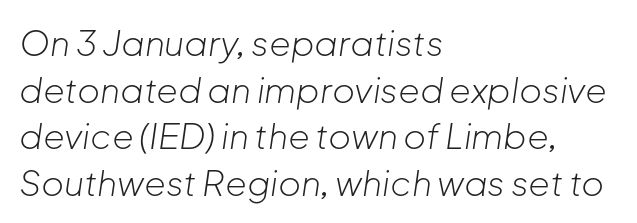
{"italic": "yes", "lean": "right", "slant_degrees": 8, "bold": "no", "weight": "light", "width": "normal", "stroke_contrast": "low", "x_height": "medium", "monospaced": "no", "underline": "no", "align": "left", "line_spacing": "normal", "line_spacing_ratio": 1.33, "letter_spacing": "normal", "letter_spacing_em": 0.0, "glyph_px": 35}
